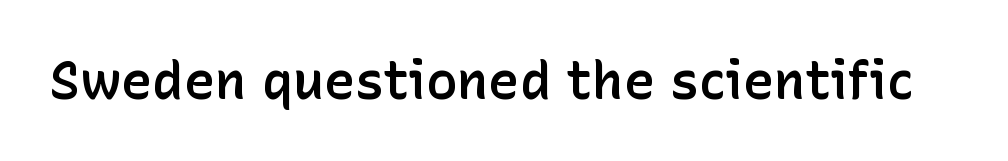
{"serif": "no", "italic": "no", "bold": "semi", "weight": "semibold", "width": "normal", "stroke_contrast": "low", "x_height": "medium", "monospaced": "no", "underline": "no", "letter_spacing": "normal", "letter_spacing_em": 0.0, "glyph_px": 52}
